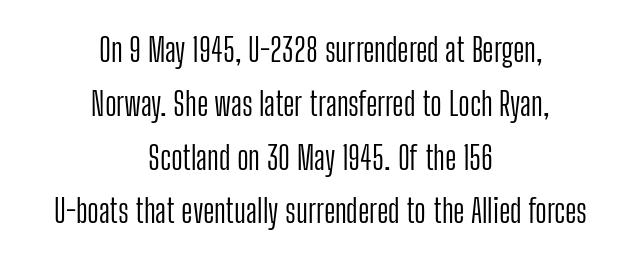
Q: Is the text bold? A: No.
Q: Is the text italic (slanted)? A: No, it is upright.
Q: Is the typeface a serif or a sans-serif typeface? A: Sans-serif.
Q: Is the text underlined? A: No.
Q: How is the paragraph aligned? A: Centered.
Q: Is the spacing between letters normal or unusually wide? A: Normal.
Q: Is the spacing between lines tight, normal or loose? A: Normal.
Q: Width (condensed, normal, or wide)? A: Condensed.
Q: Stroke contrast? A: Low.
Q: x-height? A: Medium.
Q: Monospaced? A: No.
